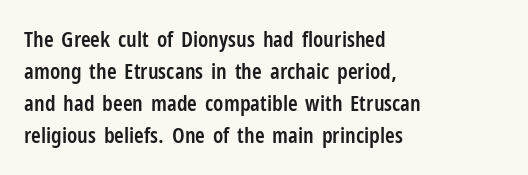
{"italic": "no", "bold": "semi", "underline": "no", "align": "left", "line_spacing": "normal", "line_spacing_ratio": 1.46, "letter_spacing": "normal", "letter_spacing_em": 0.0, "glyph_px": 22}
